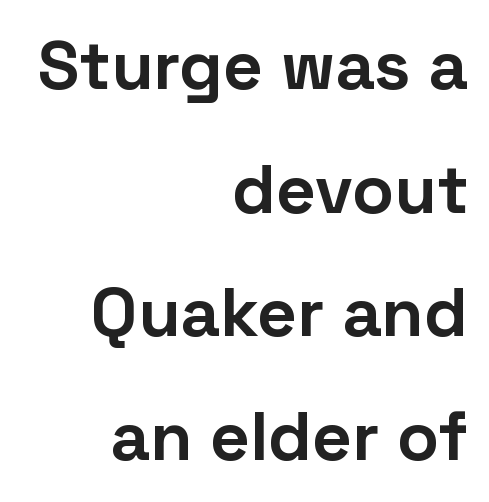
The image shows 69 px bold sans-serif type, upright; set right-aligned, line spacing 1.79x, normal letter spacing, not underlined; low stroke contrast and a medium x-height.
